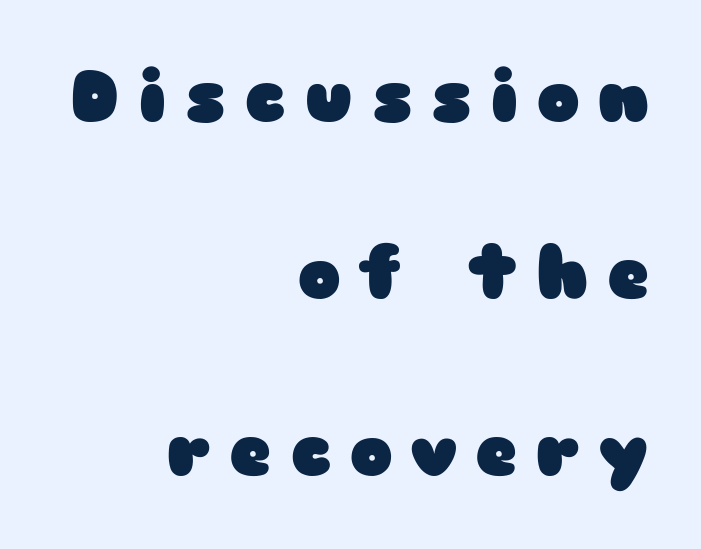
The type family on display is of the sans-serif kind. When letters stand straight like this, we call the style roman or upright. The strip under each line holds only bare page. Think of a printed novel: that variable character pitch is what you see here. Leading: increased.
